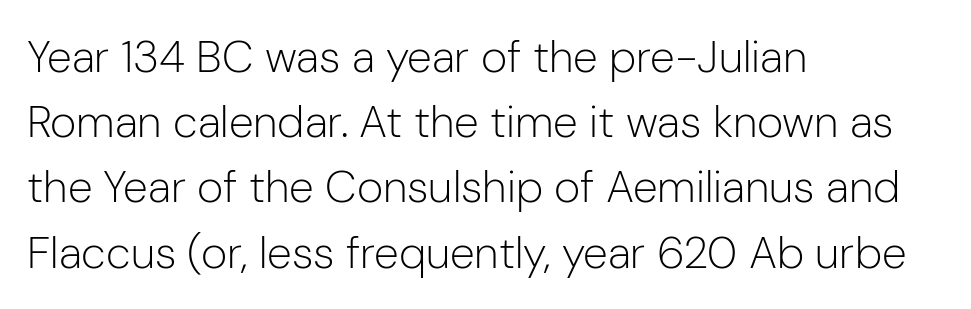
Do the characters align in a grid? No, the font is proportional. Are there feet on the stems? There aren't — it's a sans. Caption: multi-line text, flush left, ragged right. The letterforms sit at book weight or below. Does the lettering tilt? It doesn't — this is upright. A typesetter would call this leading conventional body-copy spacing.
